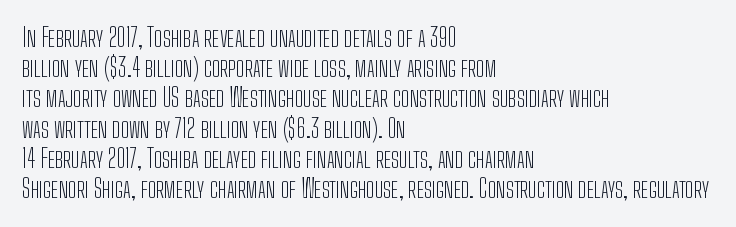
Q: Is the text bold? A: No.
Q: Is the text italic (slanted)? A: No, it is upright.
Q: Is the text underlined? A: No.
Q: How is the paragraph aligned? A: Left-aligned.
Q: Is the spacing between letters normal or unusually wide? A: Normal.
